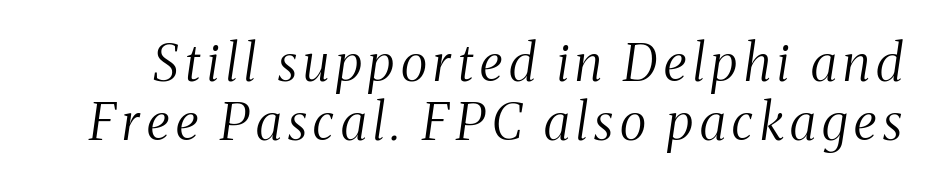
Note the varied advance widths — an 'i' is clearly narrower than an 'm'. If you measured baseline to baseline, you'd find a short distance. Typographically, this falls in the serif category. Summary of weight: not heavy and not bold. Rendered with sloped, italic letterforms. The gap between lines stays unmarked.
